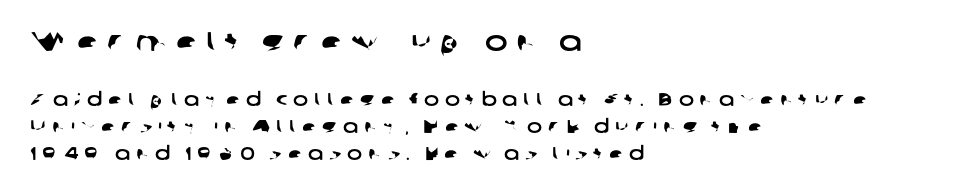
Unmarked baselines from the first word to the last. The passage shown stacks its lines at a standard gap. The paragraph shown leans on its left margin. The designer gave the opening block more size than the closing block. Honestly, the letter spacing is so wide it's the main thing you notice.
